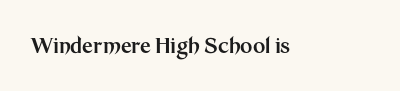
{"italic": "no", "bold": "yes", "underline": "no", "letter_spacing": "normal", "letter_spacing_em": 0.0, "glyph_px": 21}
